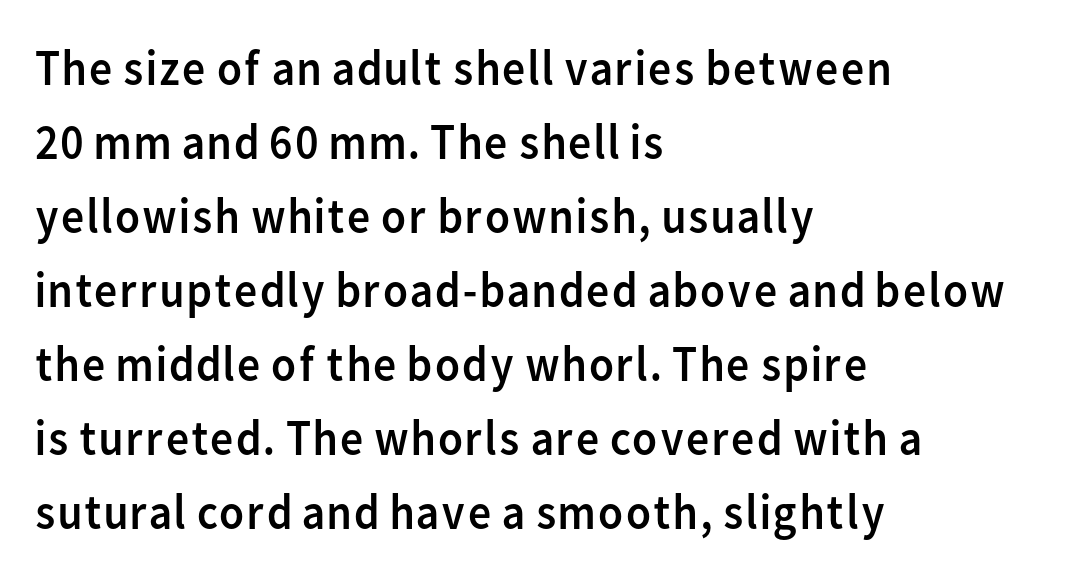
If you drew a line through each stem, it would be perfectly vertical. Heft: none added — not bold. This sample uses a sans-serif face. Evenly set lines give the paragraph a standard silhouette. Each row of text sits above clean, open space.
